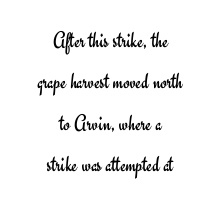
The image shows 23 px text type; set centered, line spacing 1.8x, normal letter spacing, not underlined.
